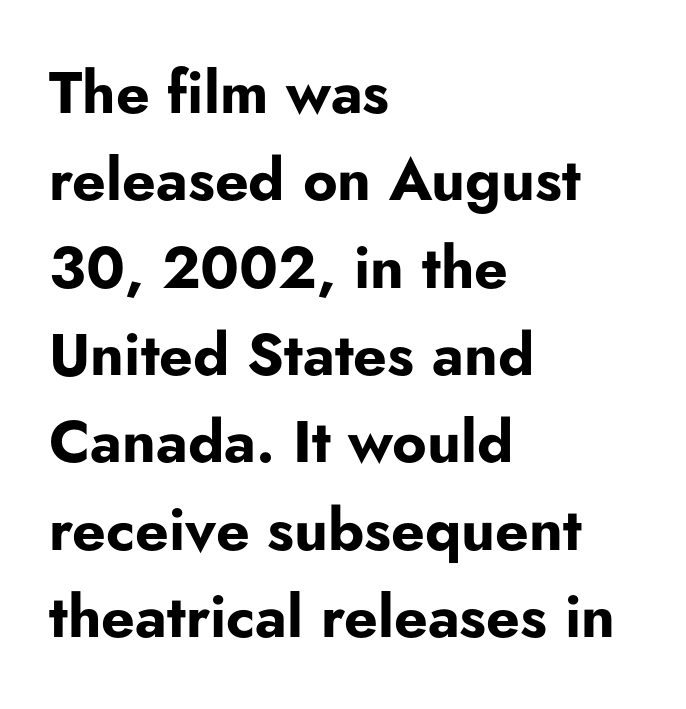
Q: Is the text bold? A: Yes.
Q: Is the text italic (slanted)? A: No, it is upright.
Q: Is the typeface a serif or a sans-serif typeface? A: Sans-serif.
Q: Is the text underlined? A: No.
Q: How is the paragraph aligned? A: Left-aligned.
Q: Is the spacing between letters normal or unusually wide? A: Normal.
Q: Is the spacing between lines tight, normal or loose? A: Normal.
Q: Width (condensed, normal, or wide)? A: Normal.
Q: Stroke contrast? A: Low.
Q: x-height? A: Small.
Q: Monospaced? A: No.
